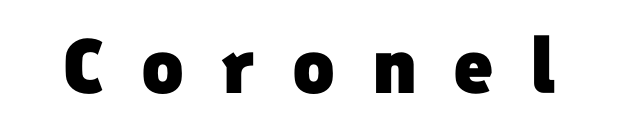
The image shows 77 px heavy sans-serif type; set unusually wide letter spacing (+0.48 em), not underlined; low stroke contrast and a medium x-height.
